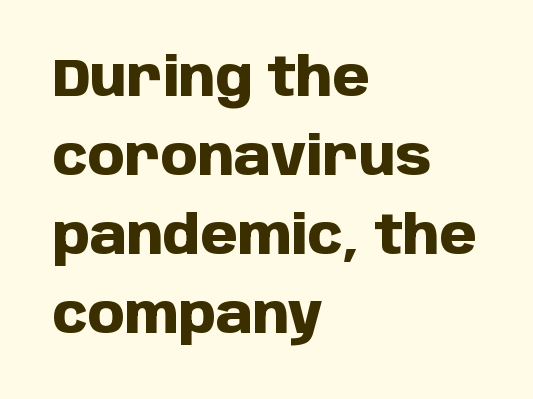
Q: Is the text bold? A: Yes.
Q: Is the text italic (slanted)? A: No, it is upright.
Q: Is the typeface a serif or a sans-serif typeface? A: Sans-serif.
Q: Is the text underlined? A: No.
Q: How is the paragraph aligned? A: Left-aligned.
Q: Is the spacing between letters normal or unusually wide? A: Normal.
Q: Is the spacing between lines tight, normal or loose? A: Normal.
Q: Width (condensed, normal, or wide)? A: Normal.
Q: Stroke contrast? A: Low.
Q: x-height? A: Large.
Q: Monospaced? A: No.
